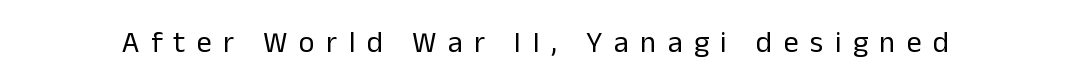
{"serif": "no", "italic": "no", "bold": "no", "weight": "regular", "width": "normal", "stroke_contrast": "low", "x_height": "medium", "monospaced": "no", "underline": "no", "letter_spacing": "wide", "letter_spacing_em": 0.38, "glyph_px": 30}
